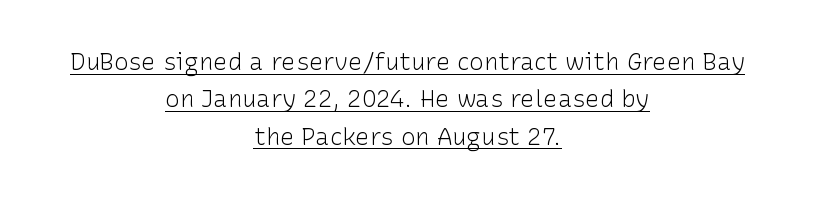
The image shows 24 px text type, upright; set centered, normal line spacing (1.56x), normal letter spacing, underlined.
